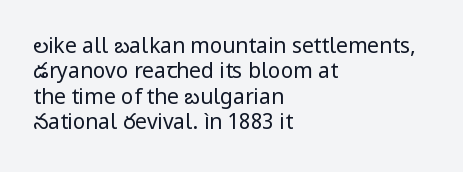
Q: Is the text bold? A: No.
Q: Is the text italic (slanted)? A: No, it is upright.
Q: Is the text underlined? A: No.
Q: How is the paragraph aligned? A: Left-aligned.
Q: Is the spacing between letters normal or unusually wide? A: Normal.
